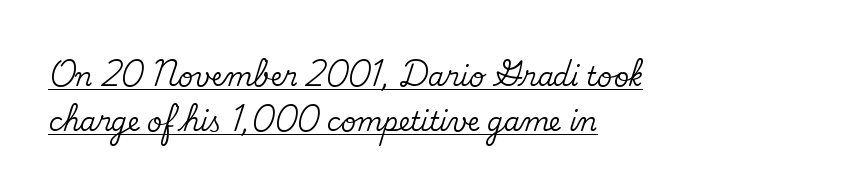
Q: Is the text italic (slanted)? A: Yes.
Q: Is the text underlined? A: Yes.
Q: How is the paragraph aligned? A: Left-aligned.
Q: Is the spacing between letters normal or unusually wide? A: Normal.
